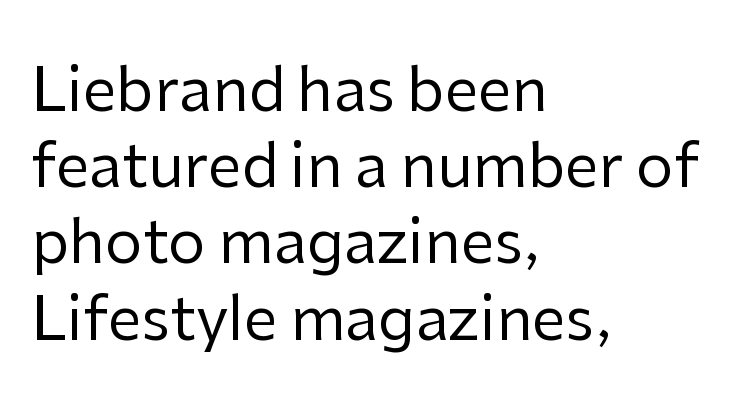
{"serif": "no", "italic": "no", "bold": "no", "weight": "regular", "width": "normal", "stroke_contrast": "low", "x_height": "medium", "monospaced": "no", "underline": "no", "align": "left", "line_spacing": "normal", "line_spacing_ratio": 1.27, "letter_spacing": "normal", "letter_spacing_em": 0.0, "glyph_px": 60}
